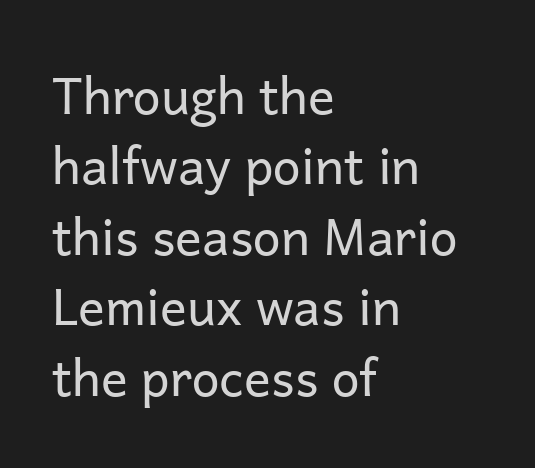
The image shows 50 px regular-weight sans-serif type, upright; set left-aligned, normal line spacing (1.41x), normal letter spacing, not underlined; low stroke contrast and a medium x-height.
